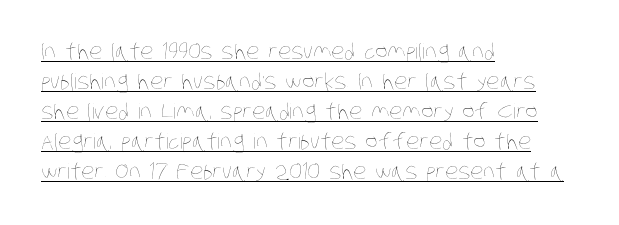
{"bold": "no", "underline": "yes", "align": "left", "line_spacing": "normal", "line_spacing_ratio": 1.43, "letter_spacing": "normal", "letter_spacing_em": 0.0, "glyph_px": 21}
